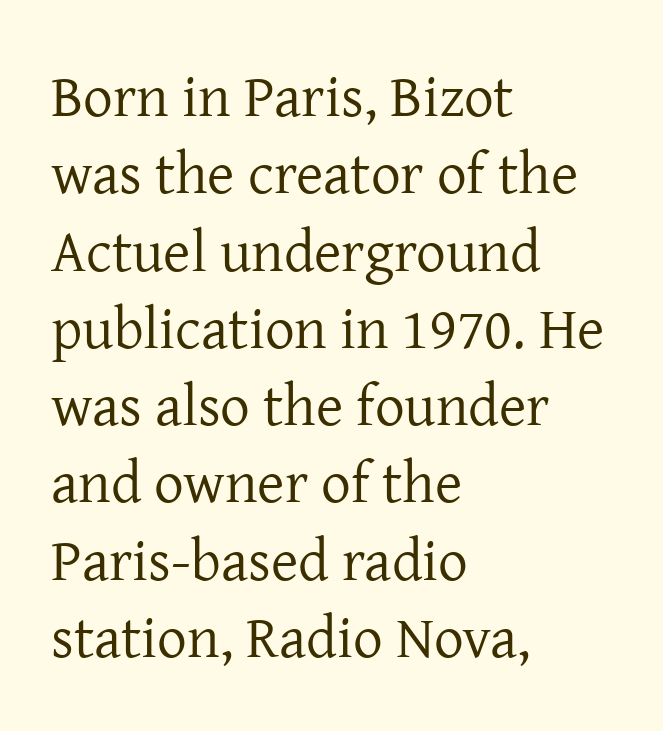
The image shows 59 px regular-weight serif type, upright; set left-aligned, normal line spacing (1.31x), normal letter spacing, not underlined; low stroke contrast and a medium x-height.
